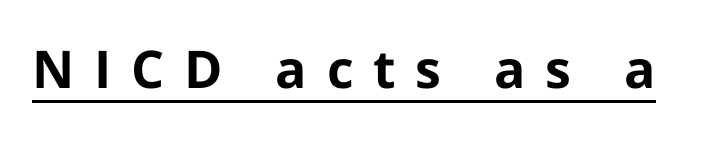
Q: Is the text bold? A: Yes.
Q: Is the text italic (slanted)? A: No, it is upright.
Q: Is the typeface a serif or a sans-serif typeface? A: Sans-serif.
Q: Is the text underlined? A: Yes.
Q: Is the spacing between letters normal or unusually wide? A: Unusually wide.
Q: Width (condensed, normal, or wide)? A: Normal.
Q: Stroke contrast? A: Low.
Q: x-height? A: Medium.
Q: Monospaced? A: No.
